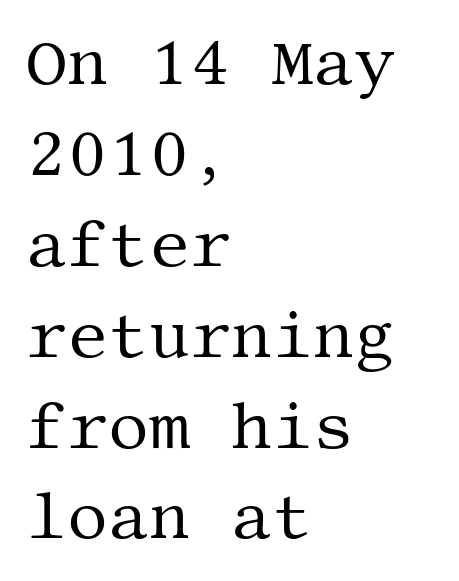
Q: Is the text bold? A: No.
Q: Is the text italic (slanted)? A: No, it is upright.
Q: Is the typeface a serif or a sans-serif typeface? A: Serif.
Q: Is the text underlined? A: No.
Q: How is the paragraph aligned? A: Left-aligned.
Q: Is the spacing between letters normal or unusually wide? A: Normal.
Q: Is the spacing between lines tight, normal or loose? A: Normal.
Q: Width (condensed, normal, or wide)? A: Normal.
Q: Stroke contrast? A: Medium.
Q: x-height? A: Large.
